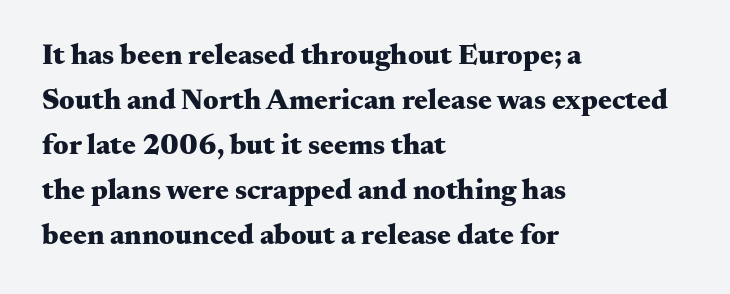
Q: Is the text bold? A: Yes.
Q: Is the text italic (slanted)? A: No, it is upright.
Q: Is the typeface a serif or a sans-serif typeface? A: Serif.
Q: Is the text underlined? A: No.
Q: How is the paragraph aligned? A: Left-aligned.
Q: Is the spacing between letters normal or unusually wide? A: Normal.
Q: Is the spacing between lines tight, normal or loose? A: Normal.
Q: Width (condensed, normal, or wide)? A: Wide.
Q: Stroke contrast? A: Medium.
Q: x-height? A: Small.
Q: Monospaced? A: No.
